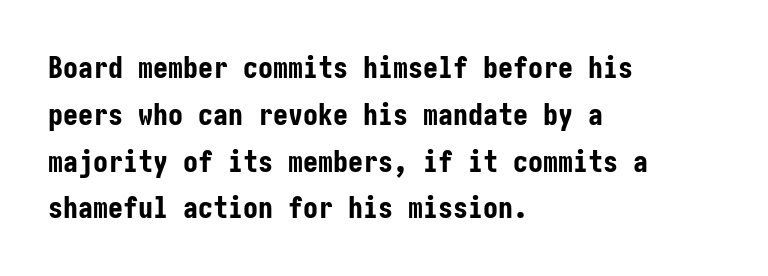
{"serif": "no", "italic": "no", "bold": "yes", "weight": "bold", "width": "condensed", "stroke_contrast": "low", "x_height": "medium", "underline": "no", "align": "left", "line_spacing": "normal", "line_spacing_ratio": 1.56, "letter_spacing": "normal", "letter_spacing_em": 0.0, "glyph_px": 30}
